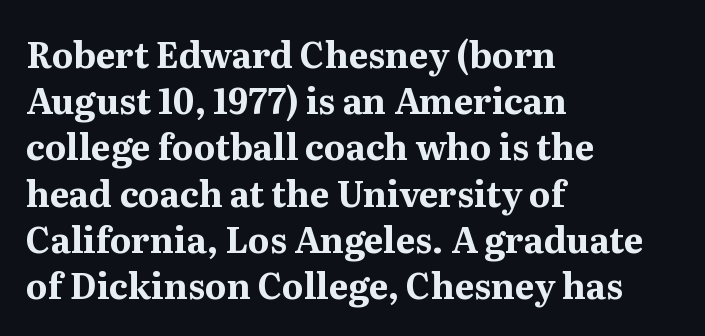
Q: Is the text bold? A: Yes.
Q: Is the text italic (slanted)? A: No, it is upright.
Q: Is the typeface a serif or a sans-serif typeface? A: Serif.
Q: Is the text underlined? A: No.
Q: How is the paragraph aligned? A: Left-aligned.
Q: Is the spacing between letters normal or unusually wide? A: Normal.
Q: Is the spacing between lines tight, normal or loose? A: Normal.
Q: Width (condensed, normal, or wide)? A: Normal.
Q: Stroke contrast? A: Medium.
Q: x-height? A: Medium.
Q: Monospaced? A: No.
